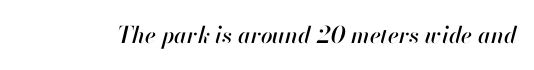
The specimen reads as italic at a glance. Observe the ordinary spacing: letters are neighbours, not strangers. Only glyphs here, with clear space below each row.
